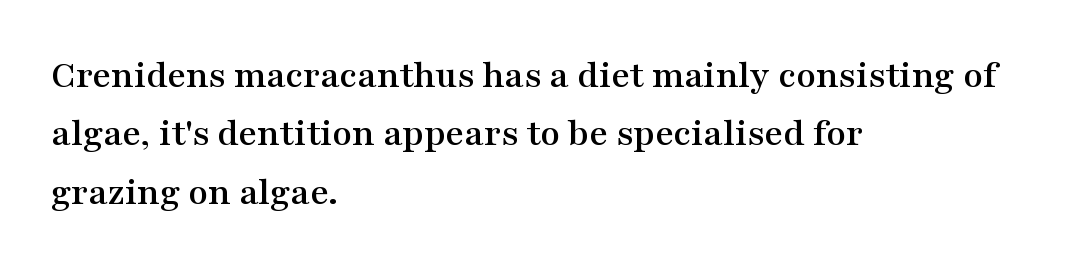
Looks like regular typesetting: each glyph gets only the width it needs. The setting favours the left margin, as ordinary paragraphs usually do. The letters stand upright; this is a roman face. Descenders hang freely into open space.
